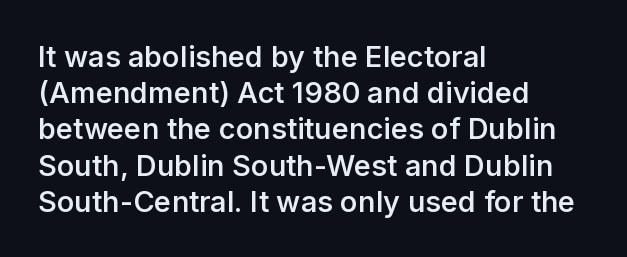
Is there much room between lines? A standard amount, neither cramped nor airy. Spacing verdict: proportional, widths tailored to each character. Type style note: lacks serifs. Letter spacing: default. The letters stand upright; this is a roman face. Typographic density is moderately raised because the face is semibold.
